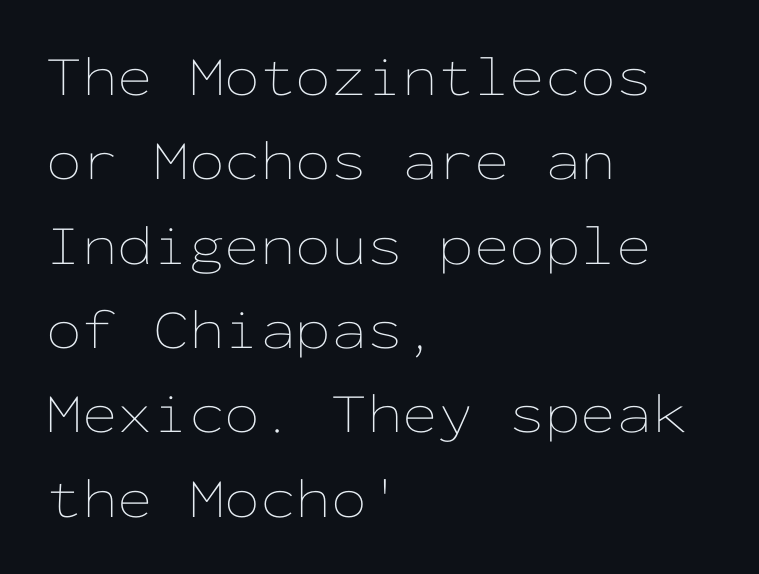
The rendering keeps characters at their native spacing. Does the lettering tilt? It doesn't — this is upright. The passage shown is not underscored anywhere. One-word summary of the alignment: left.
